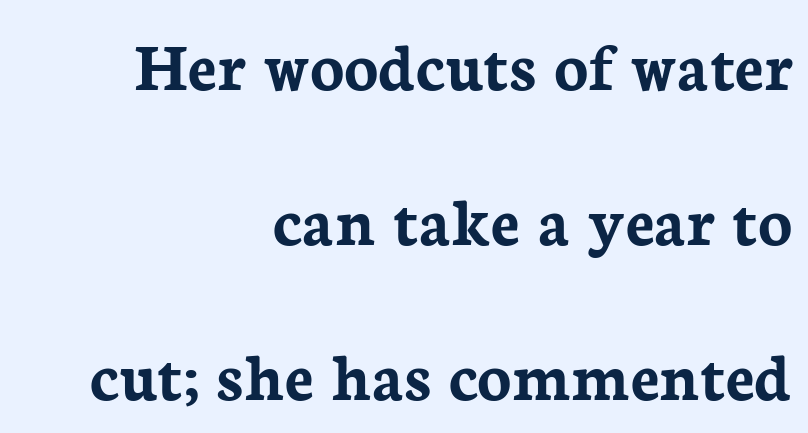
The image shows 71 px semibold serif type, upright; set right-aligned, loose line spacing (2.18x), normal letter spacing, not underlined; low stroke contrast and a medium x-height.
